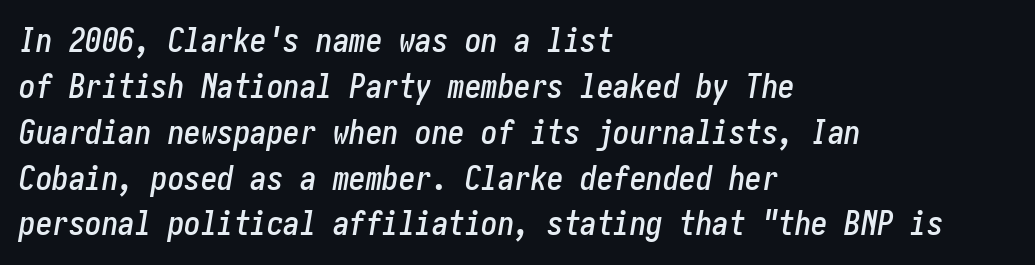
Vertical spacing — default. Decoration check: the copy has no underline. Caption: multi-line text, flush left, ragged right. Nothing unusual about the tracking: characters are spaced as the font intends.
